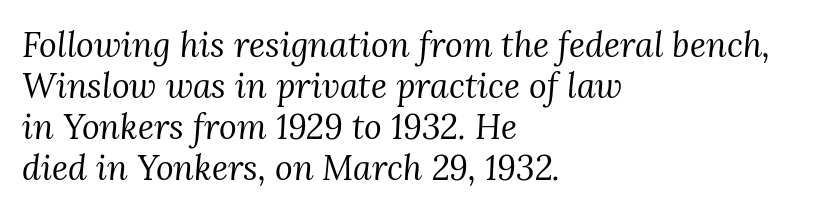
The image shows 34 px regular-weight serif type, italic (leaning right); set left-aligned, line spacing 1.21x, normal letter spacing, not underlined; medium stroke contrast and a medium x-height.
